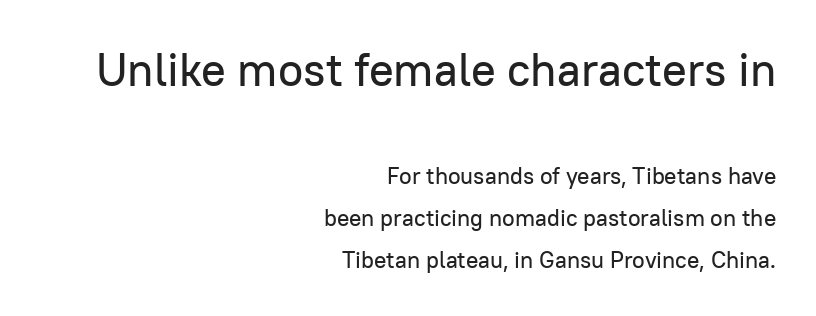
The image shows 46 px sans-serif type, upright; set right-aligned, line spacing 1.83x, normal letter spacing, not underlined; the first (top) block is 2.0x larger; low stroke contrast and a medium x-height.
